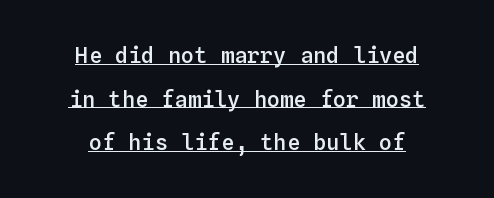
The image shows 22 px text type, upright; set centered, loose line spacing (1.98x), normal letter spacing, underlined.
